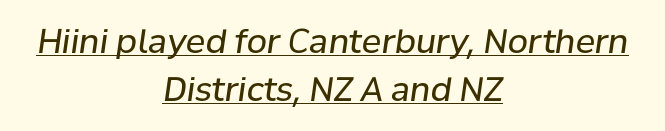
{"italic": "yes", "lean": "right", "slant_degrees": 8, "bold": "no", "weight": "regular", "width": "normal", "stroke_contrast": "low", "x_height": "medium", "monospaced": "no", "underline": "yes", "align": "center", "line_spacing": "normal", "line_spacing_ratio": 1.44, "letter_spacing": "normal", "letter_spacing_em": 0.0, "glyph_px": 33}
